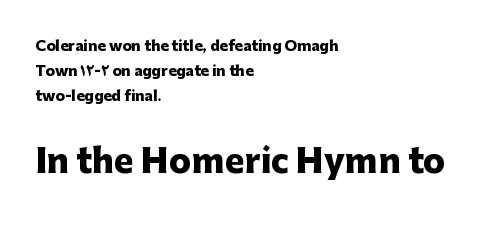
Q: Is the text bold? A: Yes.
Q: Is the text italic (slanted)? A: No, it is upright.
Q: Is the typeface a serif or a sans-serif typeface? A: Sans-serif.
Q: Is the text underlined? A: No.
Q: How is the paragraph aligned? A: Left-aligned.
Q: Is the spacing between letters normal or unusually wide? A: Normal.
Q: Which block of text is set in a larger size, the first (top) or the second (bottom)? A: The second (bottom) one.
Q: Width (condensed, normal, or wide)? A: Normal.
Q: Stroke contrast? A: Low.
Q: x-height? A: Medium.
Q: Monospaced? A: No.
